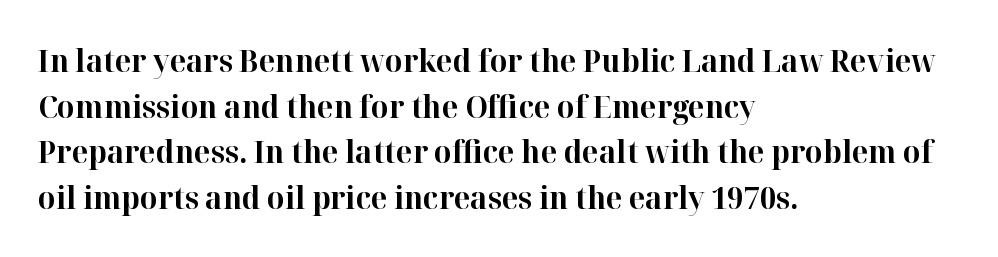
{"serif": "yes", "italic": "no", "bold": "yes", "weight": "bold", "width": "normal", "stroke_contrast": "high", "x_height": "medium", "monospaced": "no", "underline": "no", "align": "left", "line_spacing": "normal", "line_spacing_ratio": 1.47, "letter_spacing": "normal", "letter_spacing_em": 0.0, "glyph_px": 31}
